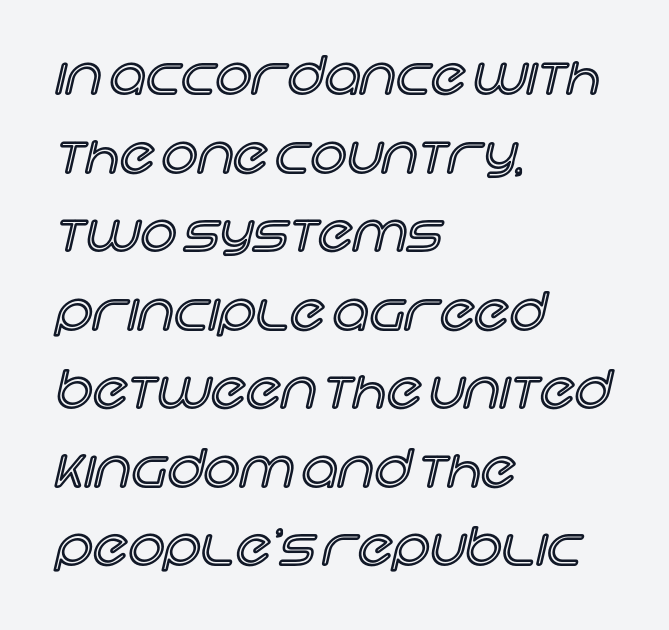
Each row of text sits above clean, open space. Whoever set this chose a conventional vertical rhythm. Here the designer chose a conventional face with non-uniform glyph widths. The horizontal fit of the characters is conventional and even. All the whitespace from short lines collects on the right.
